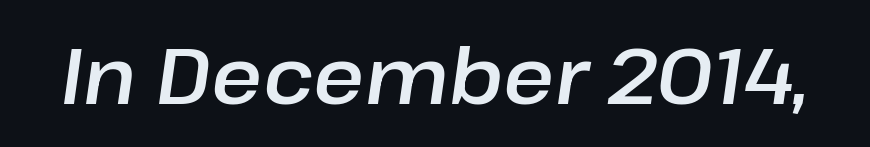
Q: Is the text italic (slanted)? A: Yes, it leans right by about 8 degrees.
Q: Is the text underlined? A: No.
Q: Is the spacing between letters normal or unusually wide? A: Normal.
Q: Width (condensed, normal, or wide)? A: Normal.
Q: Stroke contrast? A: Low.
Q: x-height? A: Medium.
Q: Monospaced? A: No.
